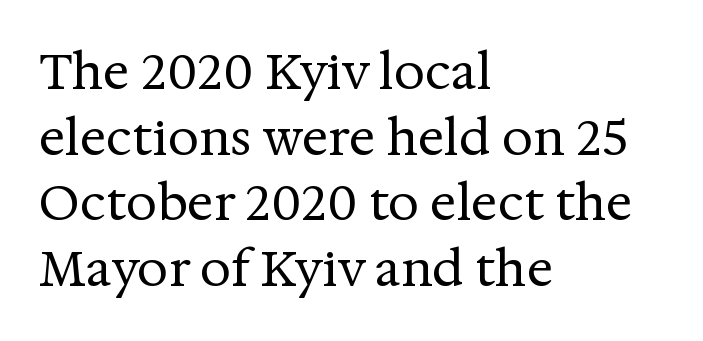
The strip under each line holds only bare page. The rendering uses a moderate line-height, typical for paragraphs. Small tapered or slab feet sit at the stroke ends, so this counts as serif. Unbolded letterforms with no extra heft. Words appear dense and cohesive because spacing is normal.
